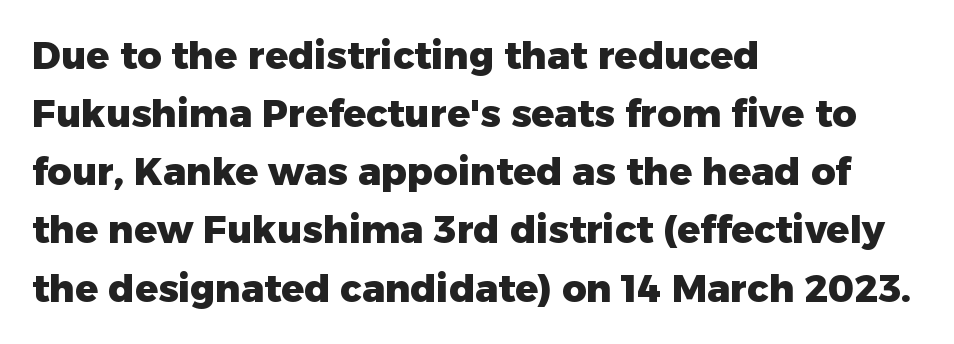
This block has exactly the height ordinary leading produces. This sample uses a sans-serif face. This sample uses an upright cut, with every glyph sitting square on the baseline. Words appear dense and cohesive because spacing is normal. Alignment: flush left.
